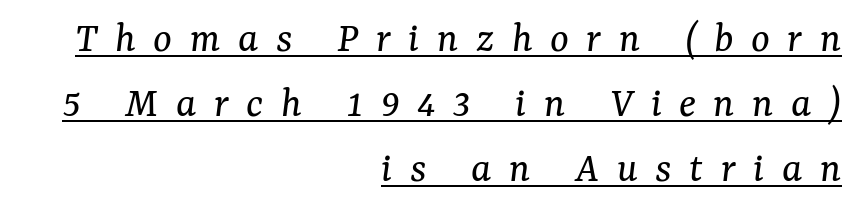
Caption: multi-line text, flush right, ragged left. Observe the serifs anchoring each vertical stroke in this sample. Somebody hit Ctrl+U on this one — the words are underlined. Stems and bowls with no extra thickness — not bold. The passage shown has open, widely tracked lettering throughout. Leading: standard.
